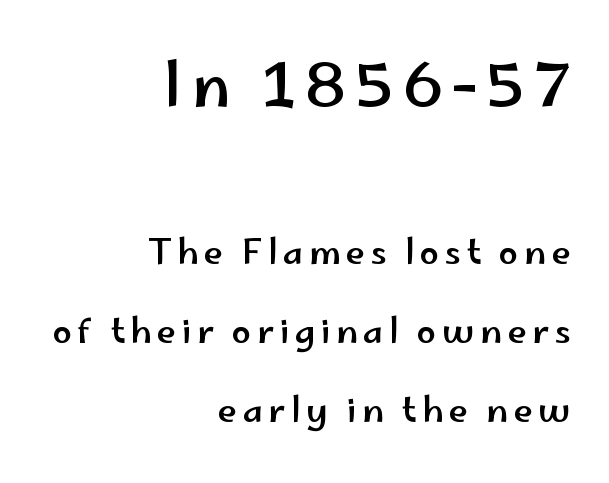
{"serif": "no", "italic": "no", "width": "wide", "stroke_contrast": "low", "x_height": "small", "monospaced": "no", "underline": "no", "align": "right", "line_spacing": "loose", "line_spacing_ratio": 2.26, "larger_block": "first", "size_ratio": 1.74, "glyph_px": 61}
